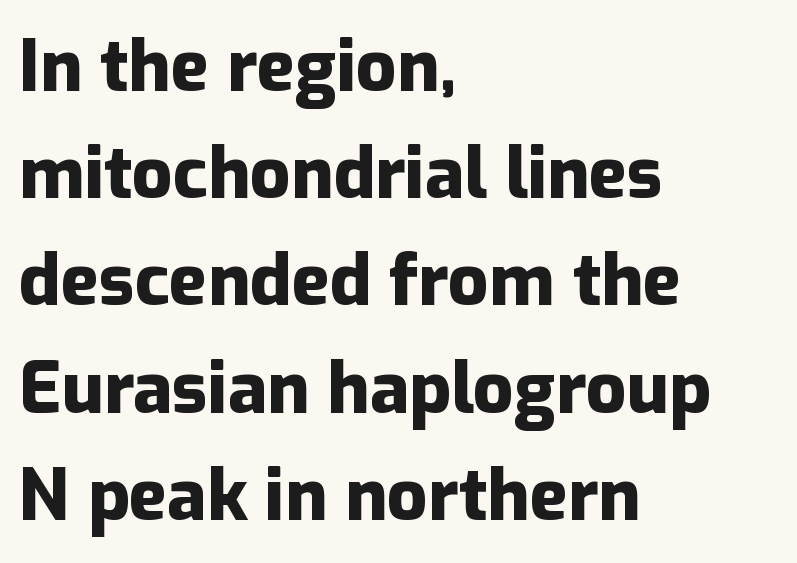
The image shows 71 px heavy sans-serif type, upright; set left-aligned, normal line spacing (1.51x), normal letter spacing, not underlined; low stroke contrast and a medium x-height.
